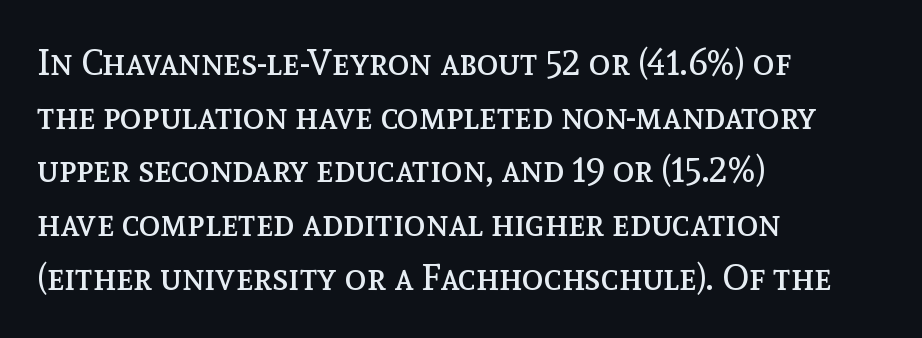
This rendering leaves character spacing at its baseline value. Lines of text with bare space underneath. Typeset ragged right — the left edge is the straight one. These lines were composed using upright roman letters. Weight: regular or lighter.
